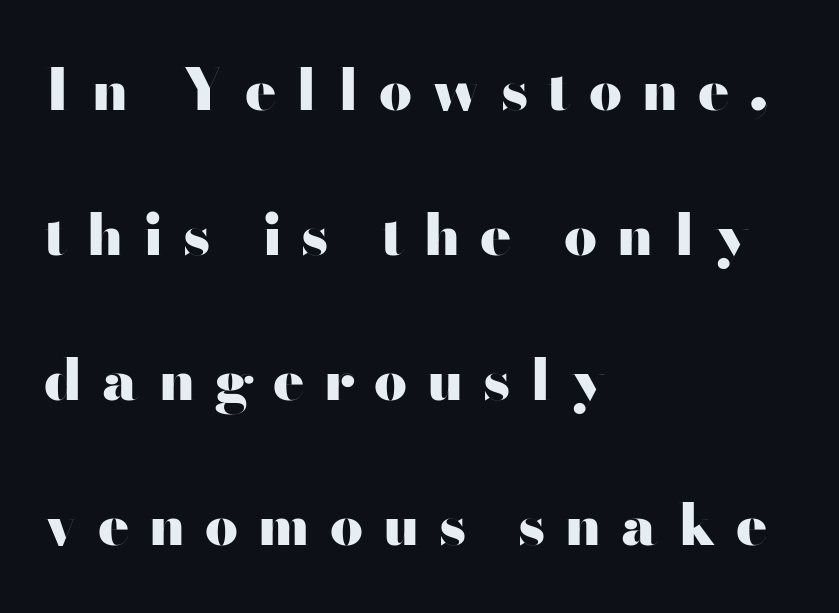
Q: Is the text bold? A: Yes.
Q: Is the text italic (slanted)? A: No, it is upright.
Q: Is the typeface a serif or a sans-serif typeface? A: Serif.
Q: Is the text underlined? A: No.
Q: How is the paragraph aligned? A: Left-aligned.
Q: Is the spacing between letters normal or unusually wide? A: Unusually wide.
Q: Is the spacing between lines tight, normal or loose? A: Loose.
Q: Width (condensed, normal, or wide)? A: Wide.
Q: Stroke contrast? A: High.
Q: x-height? A: Small.
Q: Monospaced? A: No.
